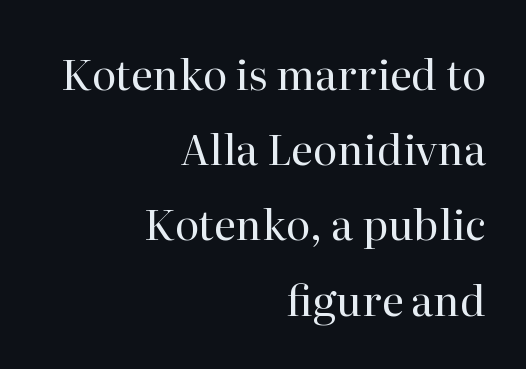
Q: Is the text bold? A: No.
Q: Is the text italic (slanted)? A: No, it is upright.
Q: Is the typeface a serif or a sans-serif typeface? A: Serif.
Q: Is the text underlined? A: No.
Q: How is the paragraph aligned? A: Right-aligned.
Q: Is the spacing between letters normal or unusually wide? A: Normal.
Q: Width (condensed, normal, or wide)? A: Normal.
Q: Stroke contrast? A: High.
Q: x-height? A: Medium.
Q: Monospaced? A: No.
